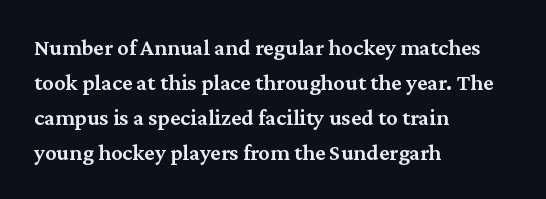
{"italic": "no", "bold": "semi", "underline": "no", "align": "left", "line_spacing": "normal", "line_spacing_ratio": 1.52, "letter_spacing": "normal", "letter_spacing_em": 0.0, "glyph_px": 23}
